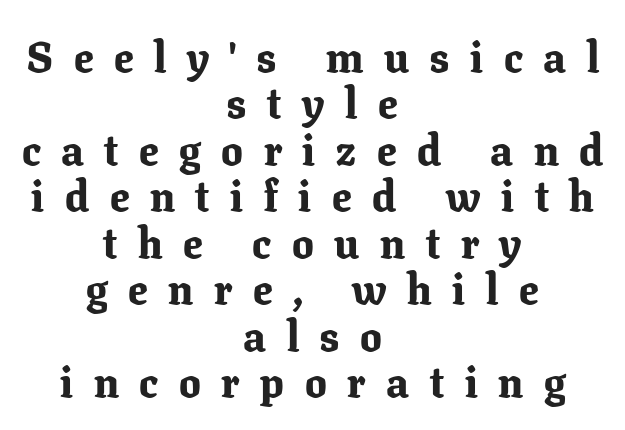
The image shows 43 px bold serif type, upright; set centered, tight line spacing (1.08x), unusually wide letter spacing (+0.48 em), not underlined; low stroke contrast and a medium x-height.
